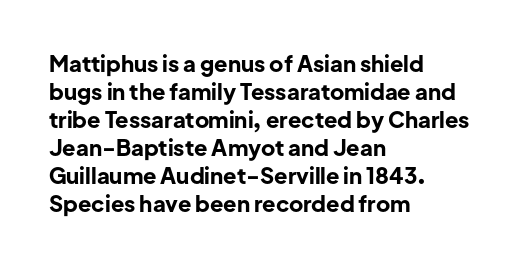
{"italic": "no", "bold": "yes", "underline": "no", "align": "left", "line_spacing": "normal", "line_spacing_ratio": 1.27, "letter_spacing": "normal", "letter_spacing_em": 0.0, "glyph_px": 22}
